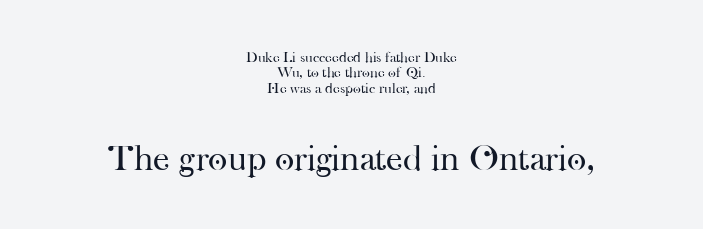
{"serif": "yes", "italic": "no", "bold": "no", "weight": "regular", "width": "normal", "stroke_contrast": "high", "x_height": "small", "monospaced": "no", "underline": "no", "align": "center", "line_spacing": "tight", "line_spacing_ratio": 1.02, "letter_spacing": "normal", "letter_spacing_em": 0.0, "larger_block": "second", "size_ratio": 2.47, "glyph_px": 37}
